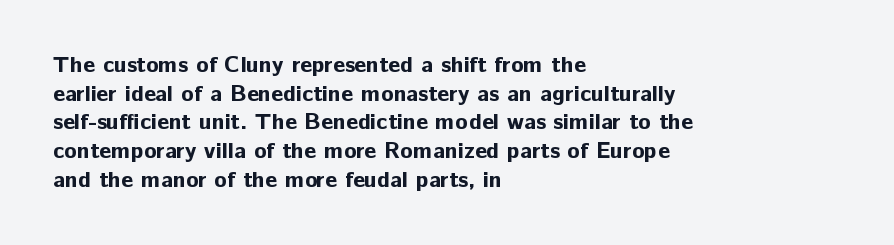
Q: Is the text bold? A: Yes.
Q: Is the text italic (slanted)? A: No, it is upright.
Q: Is the text underlined? A: No.
Q: How is the paragraph aligned? A: Left-aligned.
Q: Is the spacing between letters normal or unusually wide? A: Normal.
Q: Is the spacing between lines tight, normal or loose? A: Normal.
